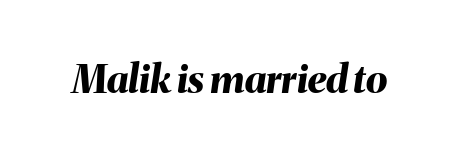
The image shows 39 px bold type, italic (leaning right); set normal letter spacing, not underlined; medium stroke contrast and a medium x-height.
